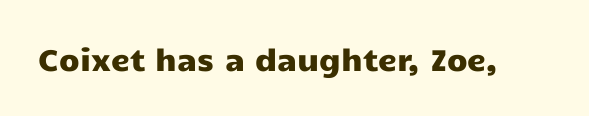
{"serif": "no", "italic": "no", "width": "wide", "stroke_contrast": "low", "x_height": "medium", "monospaced": "no", "underline": "no", "letter_spacing": "normal", "letter_spacing_em": 0.0, "glyph_px": 30}
